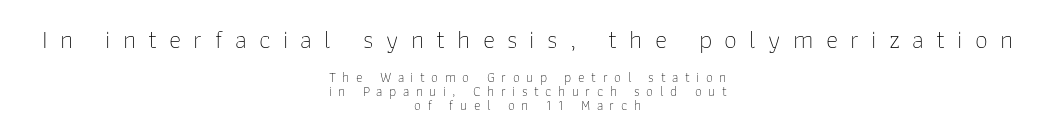
{"italic": "no", "bold": "no", "underline": "no", "align": "center", "line_spacing": "tight", "line_spacing_ratio": 1.01, "letter_spacing": "wide", "letter_spacing_em": 0.47, "larger_block": "first", "size_ratio": 1.86, "glyph_px": 26}
